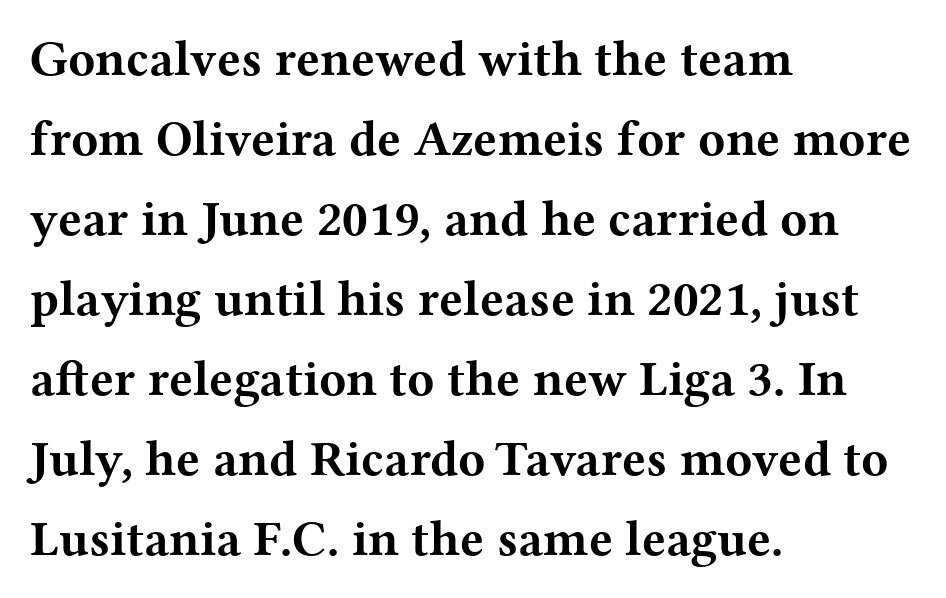
The image shows 50 px bold, wide serif type, upright; set left-aligned, normal line spacing (1.6x), normal letter spacing, not underlined; medium stroke contrast and a medium x-height.
